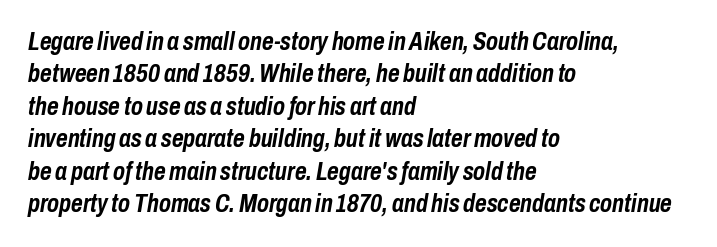
Q: Is the text bold? A: Yes.
Q: Is the text italic (slanted)? A: Yes, it leans right by about 10 degrees.
Q: Is the text underlined? A: No.
Q: How is the paragraph aligned? A: Left-aligned.
Q: Is the spacing between letters normal or unusually wide? A: Normal.
Q: Is the spacing between lines tight, normal or loose? A: Normal.
